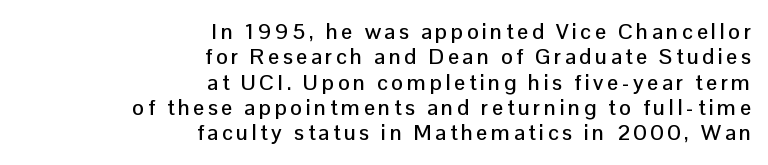
Q: Is the text italic (slanted)? A: No, it is upright.
Q: Is the text underlined? A: No.
Q: How is the paragraph aligned? A: Right-aligned.
Q: Is the spacing between lines tight, normal or loose? A: Tight.
